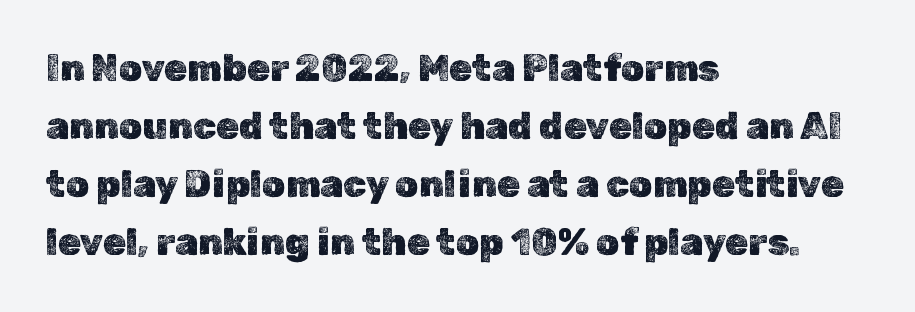
The image shows 37 px text type, upright; set left-aligned, normal line spacing (1.57x), normal letter spacing, not underlined; a medium x-height.
